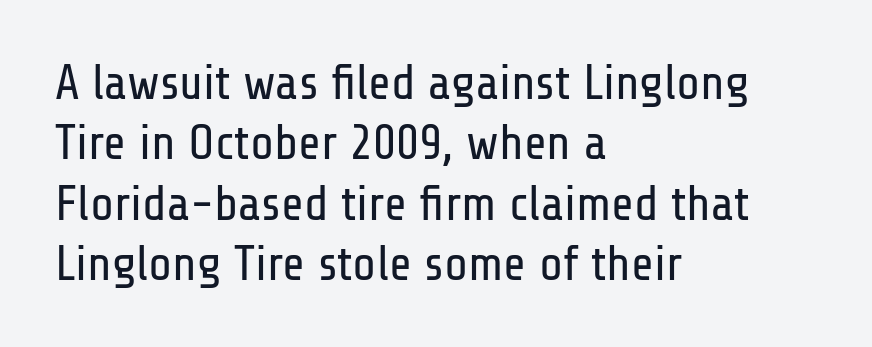
The image shows 49 px regular-weight, condensed sans-serif type, upright; set left-aligned, line spacing 1.23x, normal letter spacing, not underlined; low stroke contrast and a medium x-height.
